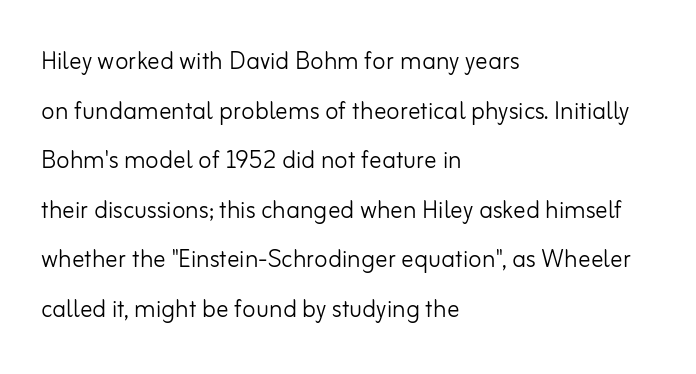
Q: Is the text bold? A: No.
Q: Is the text italic (slanted)? A: No, it is upright.
Q: Is the typeface a serif or a sans-serif typeface? A: Sans-serif.
Q: Is the text underlined? A: No.
Q: How is the paragraph aligned? A: Left-aligned.
Q: Is the spacing between letters normal or unusually wide? A: Normal.
Q: Is the spacing between lines tight, normal or loose? A: Normal.
Q: Width (condensed, normal, or wide)? A: Normal.
Q: Stroke contrast? A: Low.
Q: x-height? A: Small.
Q: Monospaced? A: No.
